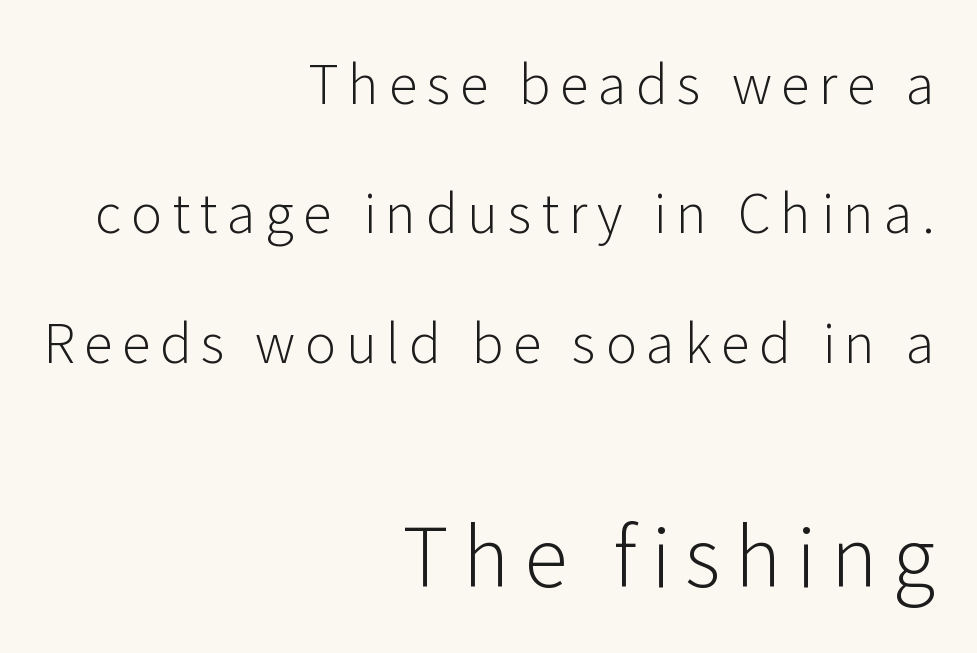
Q: Is the text bold? A: No.
Q: Is the text italic (slanted)? A: No, it is upright.
Q: Is the typeface a serif or a sans-serif typeface? A: Sans-serif.
Q: Is the text underlined? A: No.
Q: How is the paragraph aligned? A: Right-aligned.
Q: Is the spacing between lines tight, normal or loose? A: Loose.
Q: Which block of text is set in a larger size, the first (top) or the second (bottom)? A: The second (bottom) one.
Q: Width (condensed, normal, or wide)? A: Normal.
Q: Stroke contrast? A: Low.
Q: x-height? A: Medium.
Q: Monospaced? A: No.
